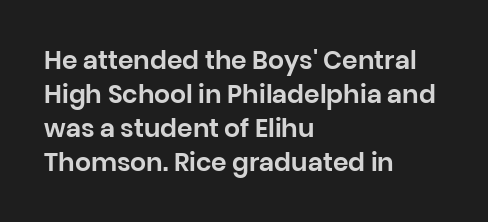
Q: Is the text italic (slanted)? A: No, it is upright.
Q: Is the text underlined? A: No.
Q: How is the paragraph aligned? A: Left-aligned.
Q: Is the spacing between letters normal or unusually wide? A: Normal.
Q: Is the spacing between lines tight, normal or loose? A: Normal.
